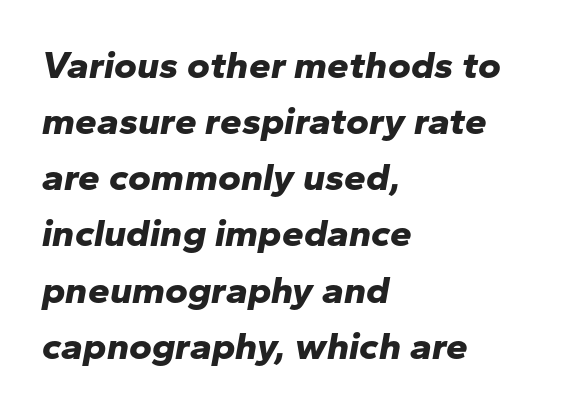
Words appear dense and cohesive because spacing is normal. Each letter keeps its own natural width here, so spacing adapts to shape. Decoration check: the copy has no underline. The specimen reads as italic at a glance. As a designer I'd log this as weight 700, bold. What's the leading like? Ordinary, nothing unusual.
